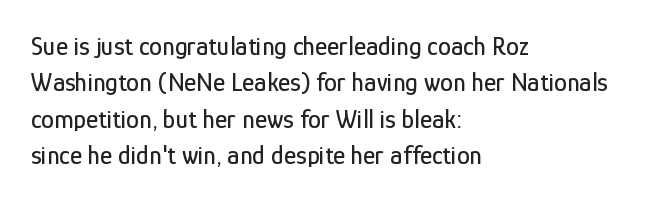
The image shows 26 px text type, upright; set left-aligned, normal line spacing (1.4x), normal letter spacing, not underlined.
